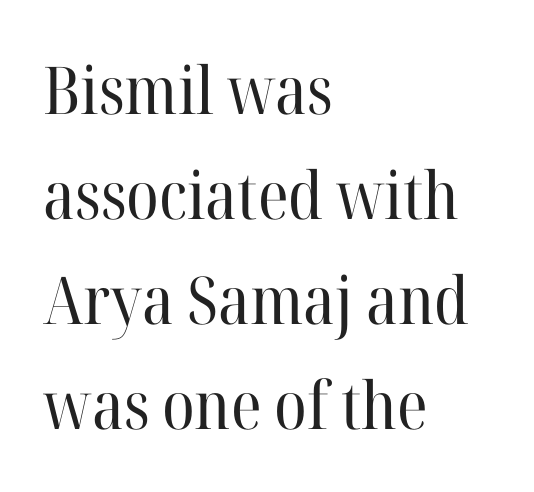
Q: Is the text bold? A: No.
Q: Is the text italic (slanted)? A: No, it is upright.
Q: Is the typeface a serif or a sans-serif typeface? A: Serif.
Q: Is the text underlined? A: No.
Q: How is the paragraph aligned? A: Left-aligned.
Q: Is the spacing between letters normal or unusually wide? A: Normal.
Q: Is the spacing between lines tight, normal or loose? A: Normal.
Q: Width (condensed, normal, or wide)? A: Normal.
Q: Stroke contrast? A: High.
Q: x-height? A: Medium.
Q: Monospaced? A: No.
